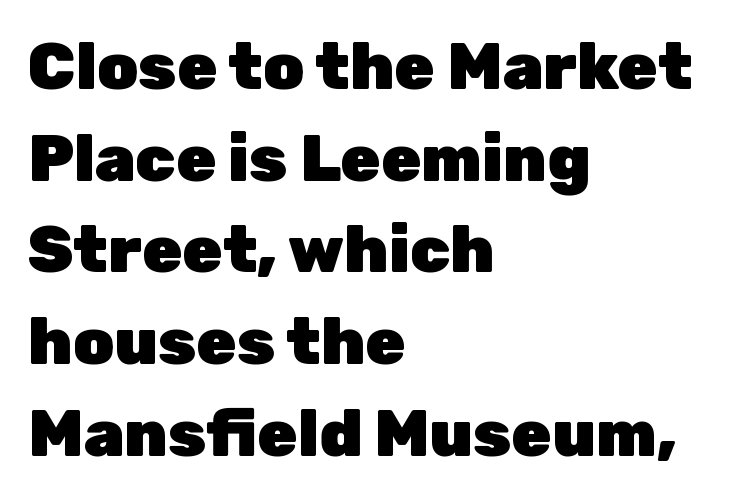
Q: Is the text bold? A: Yes.
Q: Is the text italic (slanted)? A: No, it is upright.
Q: Is the typeface a serif or a sans-serif typeface? A: Sans-serif.
Q: Is the text underlined? A: No.
Q: How is the paragraph aligned? A: Left-aligned.
Q: Is the spacing between letters normal or unusually wide? A: Normal.
Q: Is the spacing between lines tight, normal or loose? A: Normal.
Q: Width (condensed, normal, or wide)? A: Normal.
Q: Stroke contrast? A: Low.
Q: x-height? A: Medium.
Q: Monospaced? A: No.
